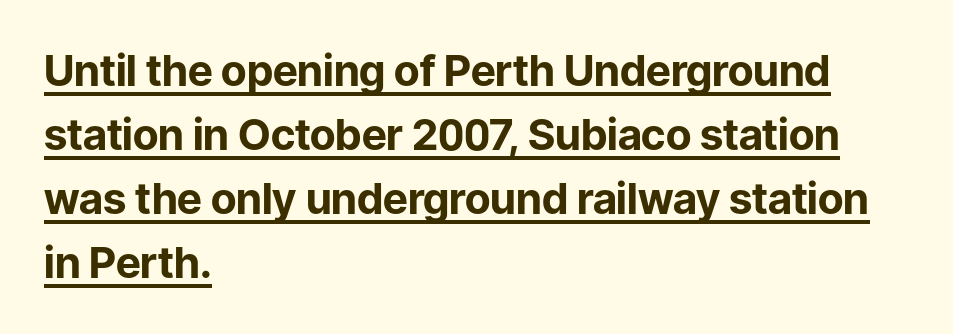
Q: Is the text bold? A: Yes.
Q: Is the text italic (slanted)? A: No, it is upright.
Q: Is the typeface a serif or a sans-serif typeface? A: Sans-serif.
Q: Is the text underlined? A: Yes.
Q: How is the paragraph aligned? A: Left-aligned.
Q: Is the spacing between letters normal or unusually wide? A: Normal.
Q: Is the spacing between lines tight, normal or loose? A: Normal.
Q: Width (condensed, normal, or wide)? A: Normal.
Q: Stroke contrast? A: Low.
Q: x-height? A: Medium.
Q: Monospaced? A: No.
